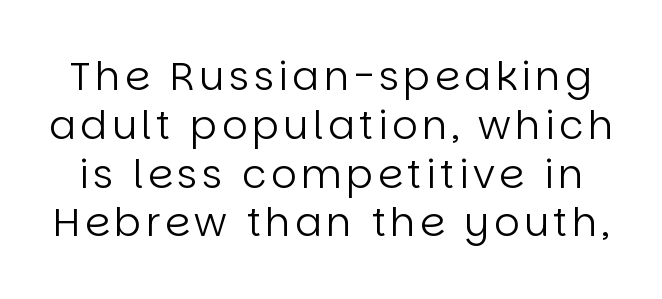
{"serif": "no", "italic": "no", "bold": "no", "weight": "regular", "width": "normal", "stroke_contrast": "low", "x_height": "large", "monospaced": "no", "underline": "no", "line_spacing_ratio": 1.22, "glyph_px": 40}
